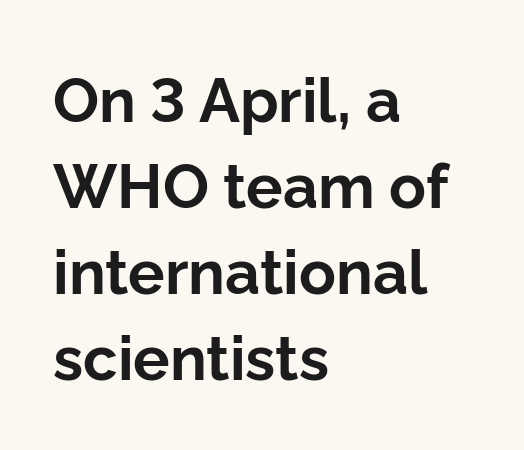
Every letter is thick-stroked: bold, no question. Reading down the column, the eye jumps a familiar distance to each next line. Tracking here is standard; glyphs follow each other at the usual distance. The rendering anchors every line to the left-hand side.
